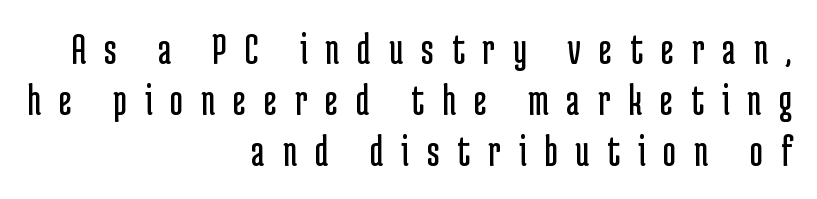
Vertical strokes here are truly vertical. Cramped leading. This sample is right-justified, so line beginnings fall wherever the words allow. The rendering uses natural spacing where letterforms have individual widths.
